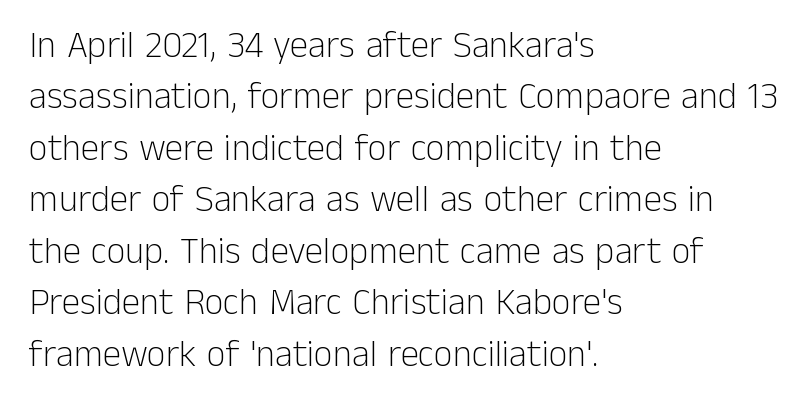
Q: Is the text bold? A: No.
Q: Is the text italic (slanted)? A: No, it is upright.
Q: Is the typeface a serif or a sans-serif typeface? A: Sans-serif.
Q: Is the text underlined? A: No.
Q: How is the paragraph aligned? A: Left-aligned.
Q: Is the spacing between letters normal or unusually wide? A: Normal.
Q: Is the spacing between lines tight, normal or loose? A: Normal.
Q: Width (condensed, normal, or wide)? A: Normal.
Q: Stroke contrast? A: Low.
Q: x-height? A: Medium.
Q: Monospaced? A: No.
